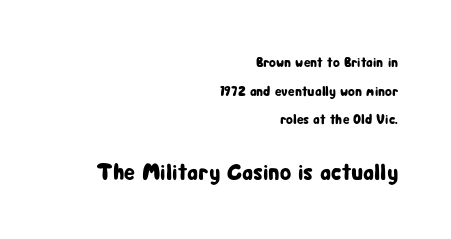
Q: Is the text italic (slanted)? A: No, it is upright.
Q: Is the text underlined? A: No.
Q: How is the paragraph aligned? A: Right-aligned.
Q: Is the spacing between letters normal or unusually wide? A: Normal.
Q: Is the spacing between lines tight, normal or loose? A: Loose.
Q: Which block of text is set in a larger size, the first (top) or the second (bottom)? A: The second (bottom) one.
